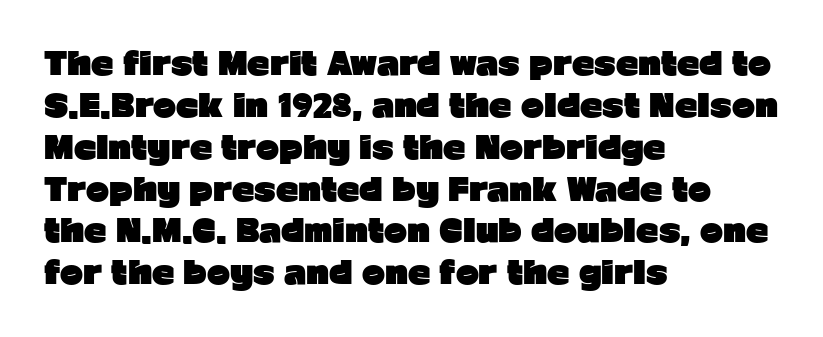
{"serif": "no", "italic": "no", "bold": "yes", "weight": "heavy", "width": "normal", "stroke_contrast": "low", "x_height": "medium", "monospaced": "no", "underline": "no", "align": "left", "line_spacing": "normal", "line_spacing_ratio": 1.35, "letter_spacing": "normal", "letter_spacing_em": 0.0, "glyph_px": 31}
